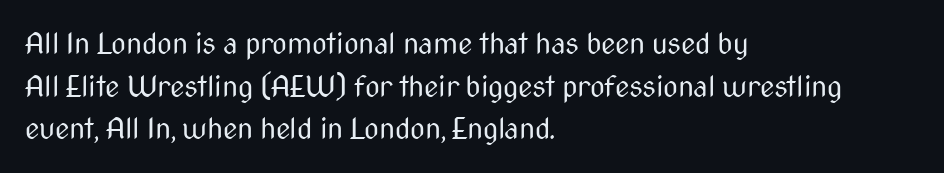
The image shows 29 px regular-weight, condensed sans-serif type, upright; set left-aligned, normal line spacing (1.47x), normal letter spacing, not underlined; medium stroke contrast and a medium x-height.
